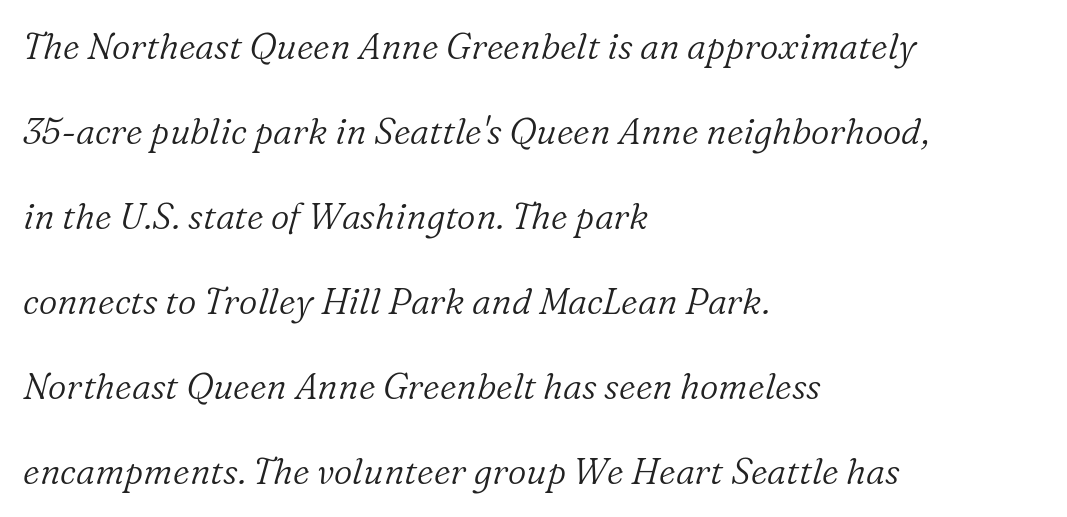
{"serif": "yes", "italic": "yes", "lean": "right", "slant_degrees": 16, "bold": "no", "weight": "light", "width": "normal", "stroke_contrast": "low", "x_height": "medium", "monospaced": "no", "underline": "no", "align": "left", "line_spacing": "loose", "line_spacing_ratio": 2.36, "letter_spacing": "normal", "letter_spacing_em": 0.0, "glyph_px": 36}
